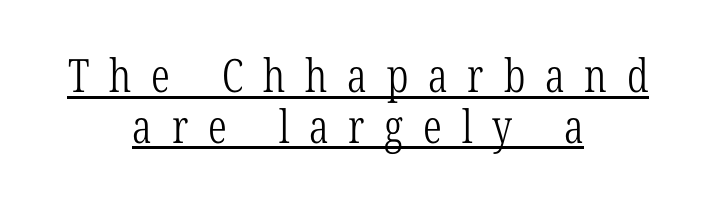
{"serif": "yes", "italic": "no", "bold": "no", "weight": "light", "width": "condensed", "stroke_contrast": "low", "x_height": "medium", "monospaced": "no", "underline": "yes", "align": "center", "line_spacing": "tight", "line_spacing_ratio": 1.1, "letter_spacing": "wide", "letter_spacing_em": 0.43, "glyph_px": 46}
